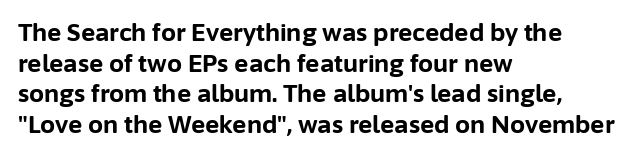
{"italic": "no", "bold": "yes", "underline": "no", "align": "left", "line_spacing": "normal", "line_spacing_ratio": 1.28, "letter_spacing": "normal", "letter_spacing_em": 0.0, "glyph_px": 24}
